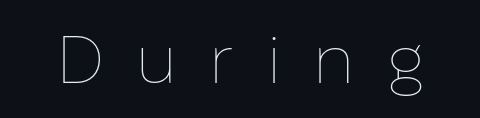
The zone under the glyphs is completely vacant. Upright lettering throughout. These lines have a slow, spaced-out rhythm from letter to letter. These glyphs show unthickened strokes, regular width or finer. Do the characters align in a grid? No, the font is proportional.
